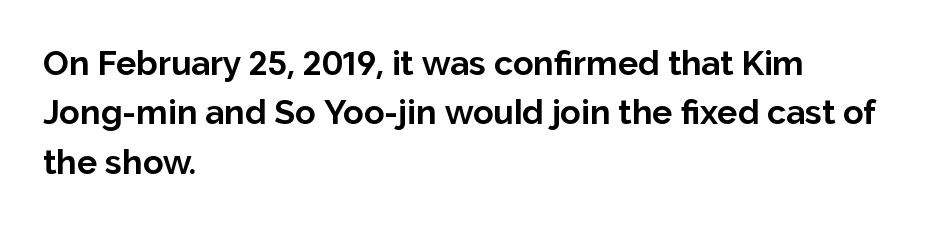
The image shows 34 px bold sans-serif type, upright; set left-aligned, normal line spacing (1.45x), normal letter spacing, not underlined; low stroke contrast and a medium x-height.
